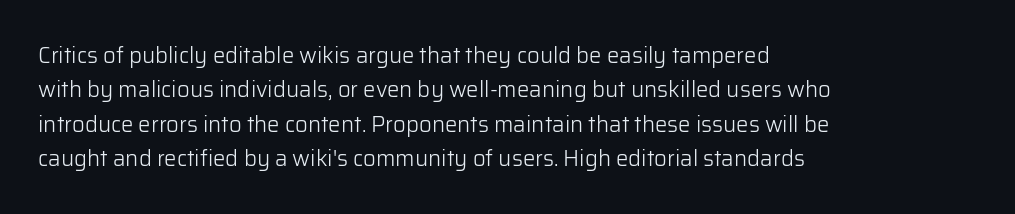
The image shows 22 px text type, upright; set left-aligned, normal line spacing (1.56x), normal letter spacing, not underlined.
